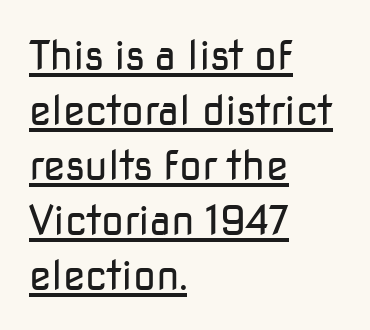
The image shows 41 px regular-weight sans-serif type, upright; set left-aligned, normal line spacing (1.34x), normal letter spacing, underlined; low stroke contrast and a medium x-height.
